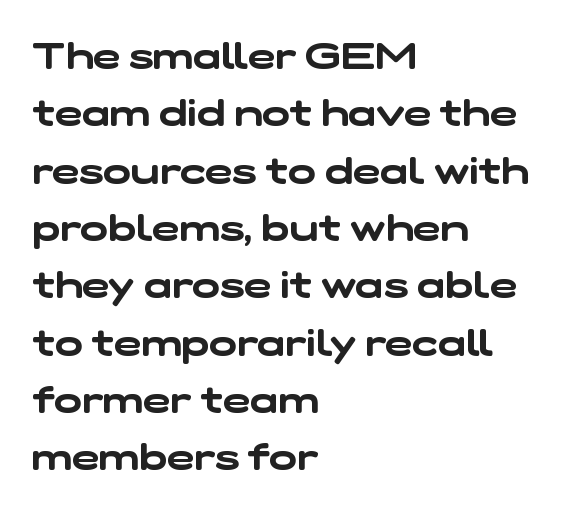
Q: Is the typeface a serif or a sans-serif typeface? A: Sans-serif.
Q: Is the text underlined? A: No.
Q: How is the paragraph aligned? A: Left-aligned.
Q: Is the spacing between letters normal or unusually wide? A: Normal.
Q: Is the spacing between lines tight, normal or loose? A: Normal.
Q: Width (condensed, normal, or wide)? A: Wide.
Q: Stroke contrast? A: Low.
Q: x-height? A: Medium.
Q: Monospaced? A: No.
